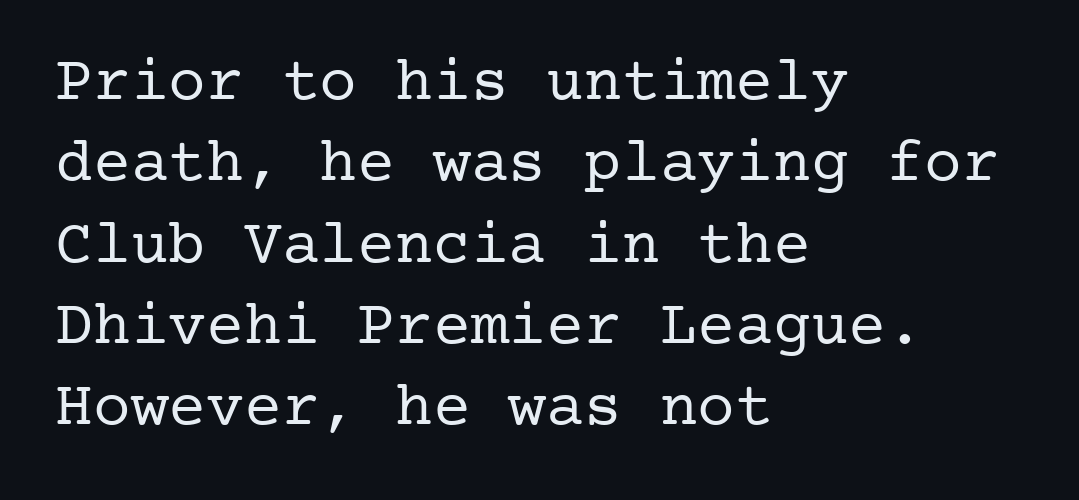
Q: Is the text bold? A: No.
Q: Is the text italic (slanted)? A: No, it is upright.
Q: Is the typeface a serif or a sans-serif typeface? A: Serif.
Q: Is the text underlined? A: No.
Q: How is the paragraph aligned? A: Left-aligned.
Q: Is the spacing between letters normal or unusually wide? A: Normal.
Q: Is the spacing between lines tight, normal or loose? A: Normal.
Q: Width (condensed, normal, or wide)? A: Normal.
Q: Stroke contrast? A: Low.
Q: x-height? A: Medium.
